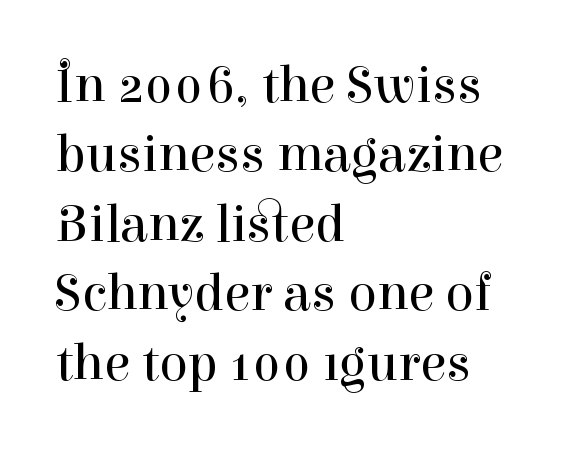
{"serif": "yes", "italic": "no", "bold": "no", "weight": "regular", "width": "normal", "stroke_contrast": "high", "x_height": "medium", "monospaced": "no", "underline": "no", "align": "left", "line_spacing": "normal", "line_spacing_ratio": 1.31, "letter_spacing": "normal", "letter_spacing_em": 0.0, "glyph_px": 53}
